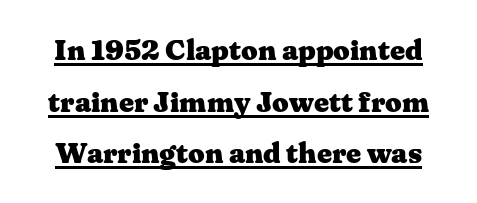
The image shows 29 px heavy, wide serif type, upright; set line spacing 1.78x, normal letter spacing, underlined; medium stroke contrast and a medium x-height.
